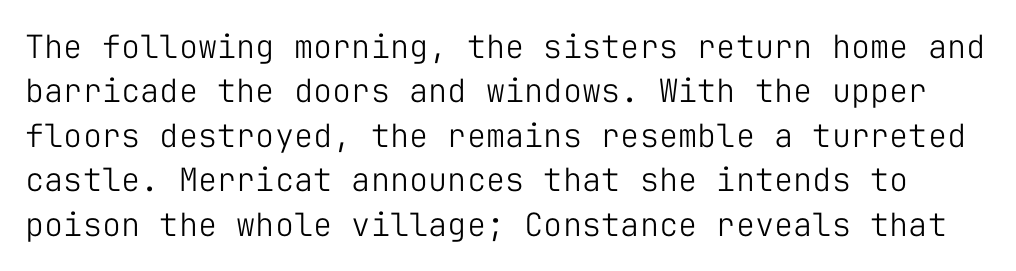
Horizontal bands of white between lines are of average thickness. Is the type heavy? It reads as light-to-regular instead. You can tell from the bare stems that sans-serif type was used. Inter-character spacing is left at the font's built-in metrics.
